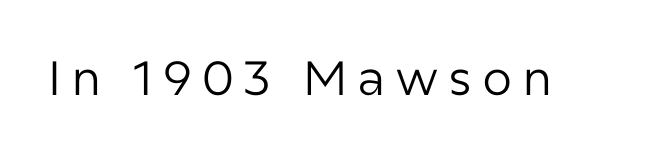
Posture: straight, roman, zero tilt. A quiet, ordinary-to-light weight characterises the typeface. Glyph-to-glyph distance is far greater than everyday printed text. Proportional: the letters do not fall into vertical columns.
